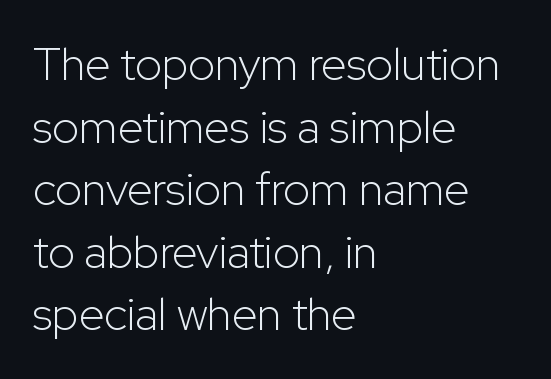
The image shows 46 px light sans-serif type, upright; set left-aligned, normal line spacing (1.36x), normal letter spacing, not underlined; low stroke contrast and a medium x-height.
